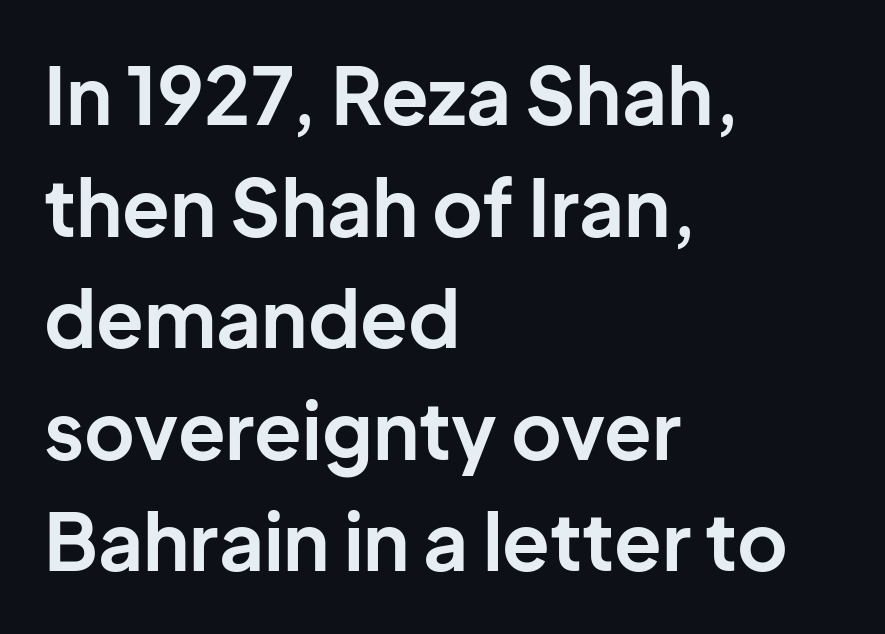
It's the straight-up-and-down kind of type. The rendering uses natural spacing where letterforms have individual widths. Does the copy run flush right? No — it runs flush left. Nope, no serifs anywhere on these letters. The tracking reads as untouched default to a designer's eye.
